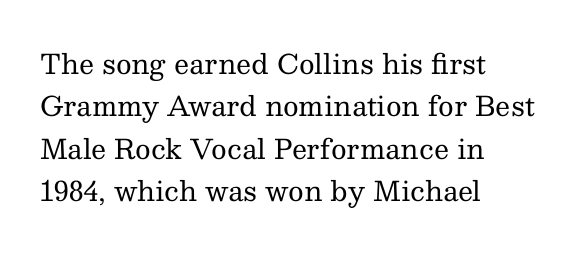
Q: Is the text bold? A: No.
Q: Is the text italic (slanted)? A: No, it is upright.
Q: Is the text underlined? A: No.
Q: How is the paragraph aligned? A: Left-aligned.
Q: Is the spacing between letters normal or unusually wide? A: Normal.
Q: Is the spacing between lines tight, normal or loose? A: Normal.
